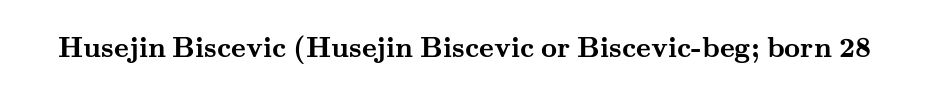
The letters advance in unequal steps, a hallmark of proportional type. This rendering features lettering with no underline. Inter-character spacing is left at the font's built-in metrics. Ascenders rise straight up at ninety degrees.
